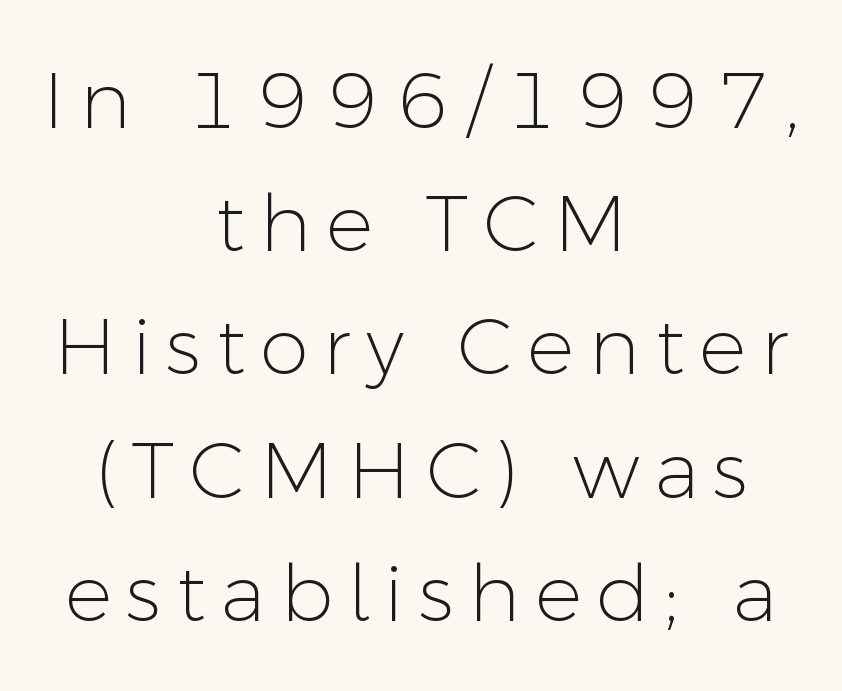
Q: Is the text bold? A: No.
Q: Is the text italic (slanted)? A: No, it is upright.
Q: Is the typeface a serif or a sans-serif typeface? A: Sans-serif.
Q: Is the text underlined? A: No.
Q: How is the paragraph aligned? A: Centered.
Q: Is the spacing between lines tight, normal or loose? A: Normal.
Q: Width (condensed, normal, or wide)? A: Normal.
Q: Stroke contrast? A: Low.
Q: x-height? A: Medium.
Q: Monospaced? A: No.
